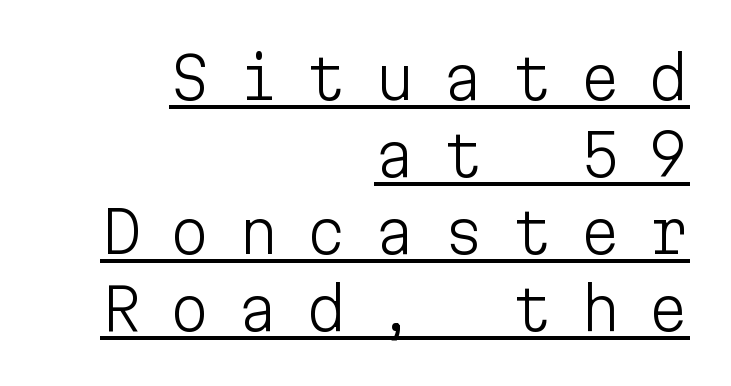
The rendering uses typewriter-style spacing with identical character cells. These lines have a slow, spaced-out rhythm from letter to letter. Does the lettering tilt? It doesn't — this is upright. These lines are composed in type without serifs. Nothing heavy about these letters — not bold at all.
